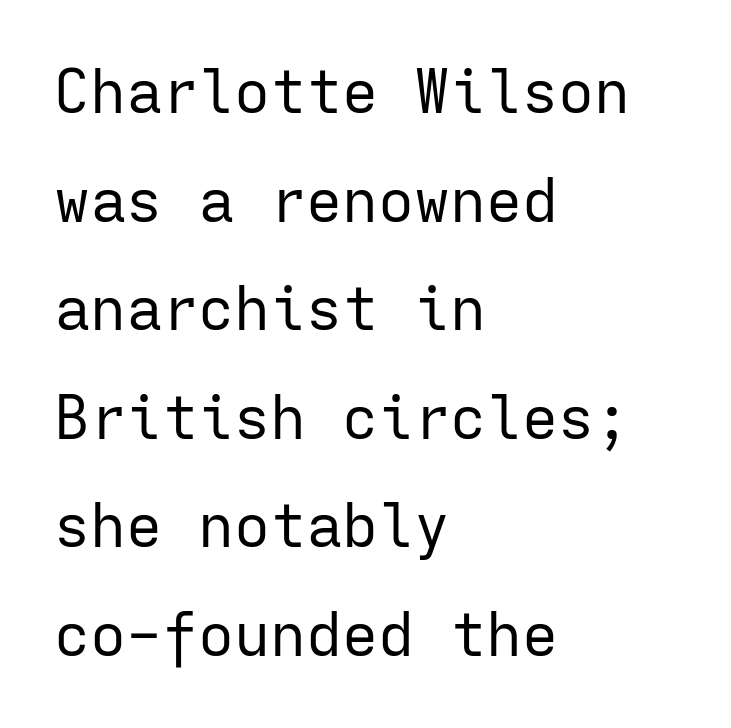
{"serif": "no", "italic": "no", "bold": "no", "weight": "regular", "width": "normal", "stroke_contrast": "low", "x_height": "medium", "monospaced": "yes", "underline": "no", "align": "left", "line_spacing_ratio": 1.81, "letter_spacing": "normal", "letter_spacing_em": 0.0, "glyph_px": 60}
